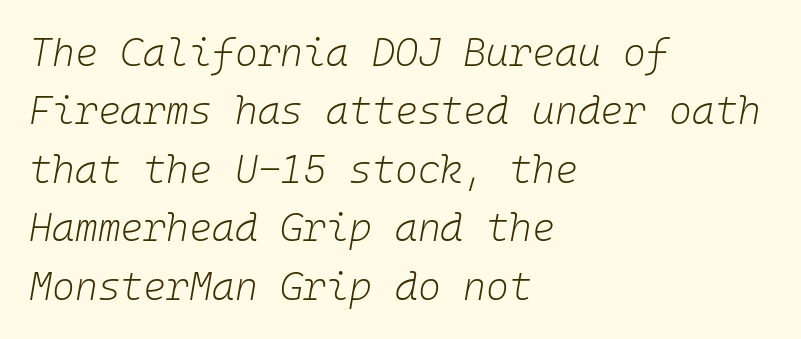
Q: Is the text bold? A: No.
Q: Is the text italic (slanted)? A: Yes, it leans right by about 10 degrees.
Q: Is the text underlined? A: No.
Q: How is the paragraph aligned? A: Left-aligned.
Q: Is the spacing between letters normal or unusually wide? A: Normal.
Q: Is the spacing between lines tight, normal or loose? A: Normal.
Q: Width (condensed, normal, or wide)? A: Normal.
Q: Stroke contrast? A: Low.
Q: x-height? A: Medium.
Q: Monospaced? A: Yes.
